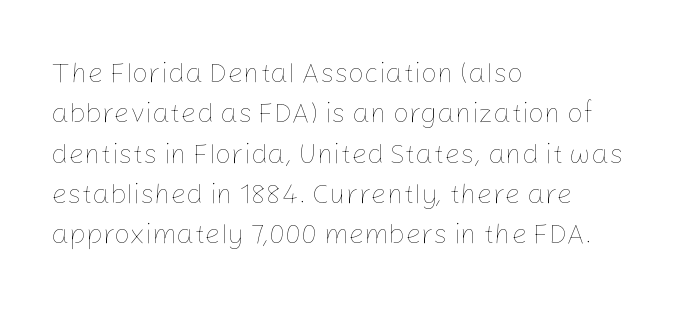
{"italic": "no", "bold": "no", "weight": "thin", "width": "normal", "stroke_contrast": "low", "x_height": "medium", "monospaced": "no", "underline": "no", "align": "left", "line_spacing": "normal", "line_spacing_ratio": 1.44, "letter_spacing": "normal", "letter_spacing_em": 0.0, "glyph_px": 28}
